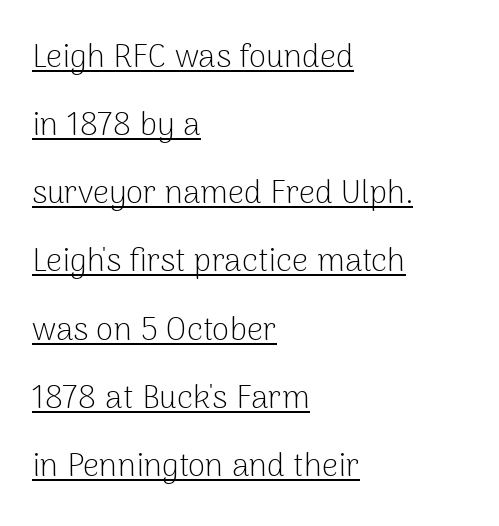
Q: Is the text bold? A: No.
Q: Is the text italic (slanted)? A: No, it is upright.
Q: Is the typeface a serif or a sans-serif typeface? A: Sans-serif.
Q: Is the text underlined? A: Yes.
Q: How is the paragraph aligned? A: Left-aligned.
Q: Is the spacing between letters normal or unusually wide? A: Normal.
Q: Is the spacing between lines tight, normal or loose? A: Loose.
Q: Width (condensed, normal, or wide)? A: Normal.
Q: Stroke contrast? A: Low.
Q: x-height? A: Medium.
Q: Monospaced? A: No.
